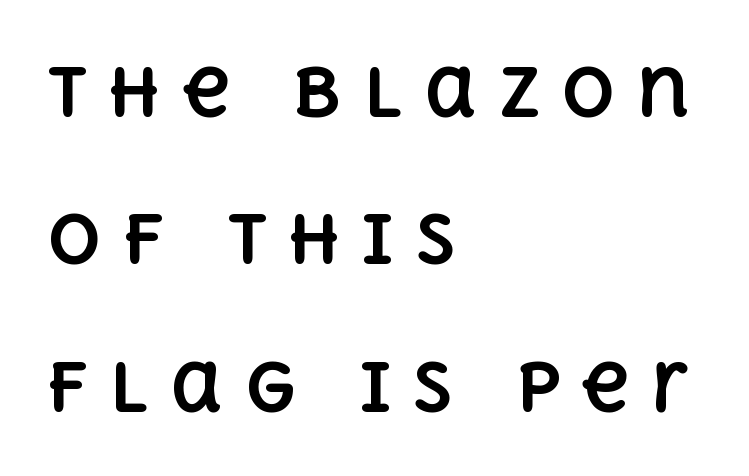
Q: Is the text bold? A: Yes.
Q: Is the text italic (slanted)? A: No, it is upright.
Q: Is the text underlined? A: No.
Q: How is the paragraph aligned? A: Left-aligned.
Q: Is the spacing between letters normal or unusually wide? A: Unusually wide.
Q: Is the spacing between lines tight, normal or loose? A: Loose.
Q: Width (condensed, normal, or wide)? A: Normal.
Q: x-height? A: Large.
Q: Monospaced? A: No.
